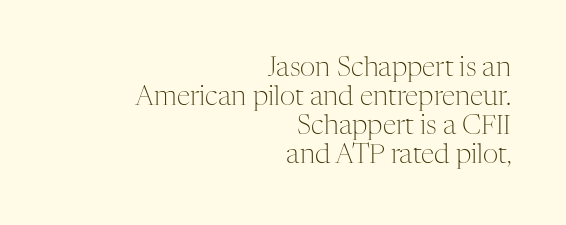
The image shows 27 px text type, upright; set right-aligned, tight line spacing (1.07x), normal letter spacing, not underlined.
